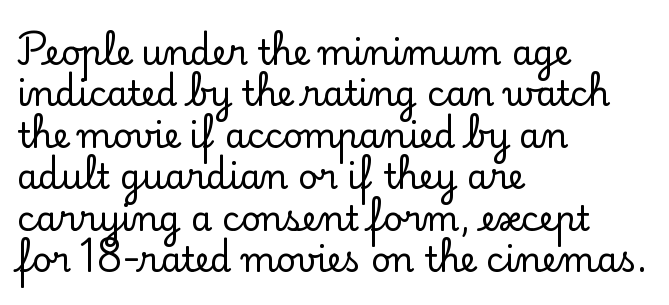
Q: Is the text italic (slanted)? A: No, it is upright.
Q: Is the typeface a serif or a sans-serif typeface? A: Serif.
Q: Is the text underlined? A: No.
Q: How is the paragraph aligned? A: Left-aligned.
Q: Is the spacing between letters normal or unusually wide? A: Normal.
Q: Width (condensed, normal, or wide)? A: Normal.
Q: Stroke contrast? A: Low.
Q: x-height? A: Small.
Q: Monospaced? A: No.
